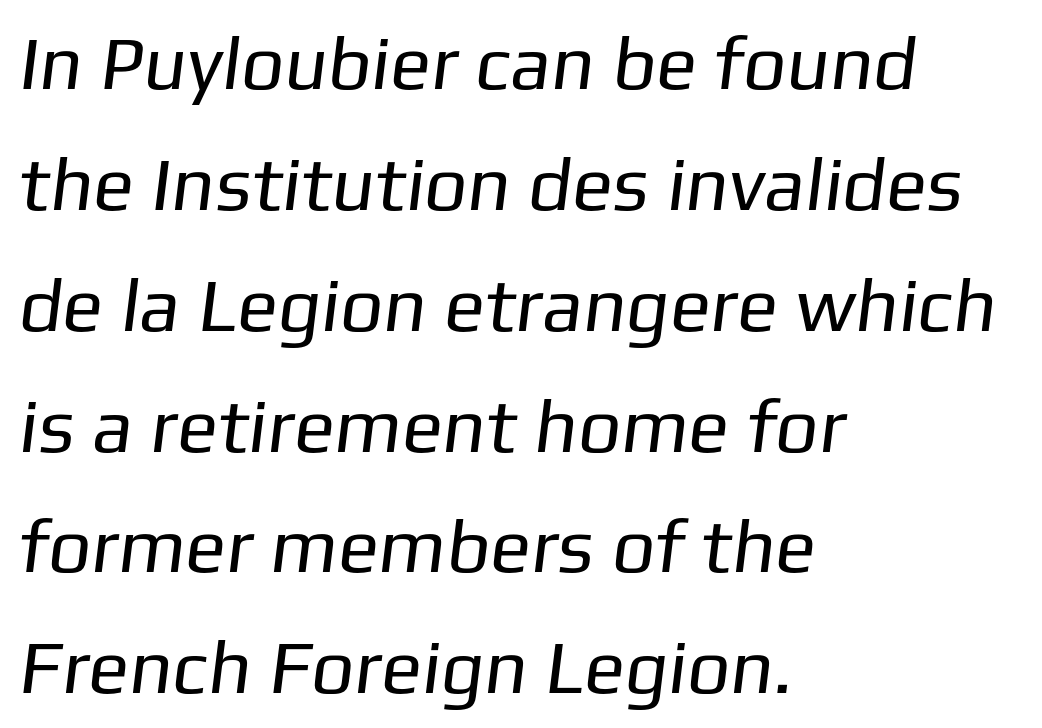
Q: Is the text bold? A: No.
Q: Is the typeface a serif or a sans-serif typeface? A: Sans-serif.
Q: Is the text underlined? A: No.
Q: How is the paragraph aligned? A: Left-aligned.
Q: Is the spacing between letters normal or unusually wide? A: Normal.
Q: Is the spacing between lines tight, normal or loose? A: Normal.
Q: Width (condensed, normal, or wide)? A: Normal.
Q: Stroke contrast? A: Low.
Q: x-height? A: Medium.
Q: Monospaced? A: No.
